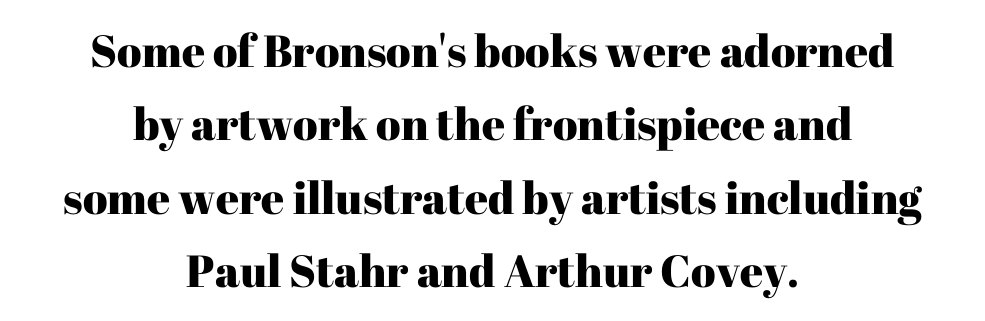
The rendering keeps characters at their native spacing. Do the letters lean? They stand straight. Summary of vertical rhythm: regular, with standard interline spacing. Look at the bottom of the vertical strokes: they flare into serifs here. Type without underlining.
